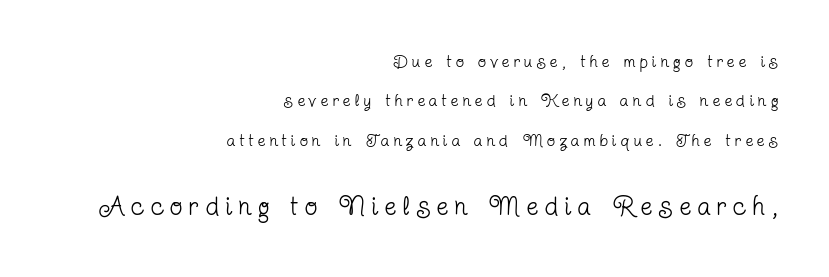
{"italic": "no", "bold": "no", "underline": "no", "align": "right", "line_spacing": "loose", "line_spacing_ratio": 2.32, "letter_spacing": "wide", "letter_spacing_em": 0.26, "larger_block": "second", "size_ratio": 1.53, "glyph_px": 26}
